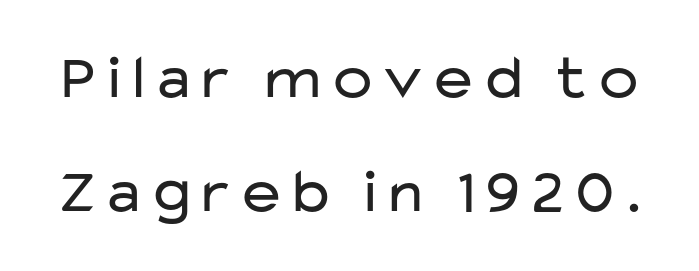
The image shows 63 px regular-weight, wide sans-serif type, upright; set line spacing 1.81x, normal letter spacing, not underlined; low stroke contrast and a medium x-height.
